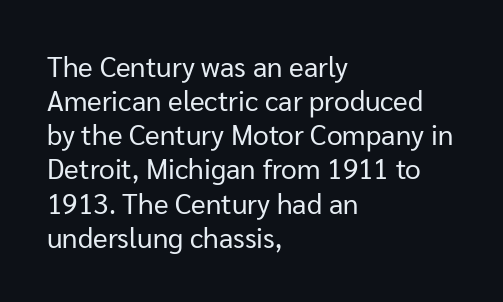
The image shows 28 px regular-weight sans-serif type, upright; set left-aligned, line spacing 1.22x, normal letter spacing, not underlined; low stroke contrast and a medium x-height.
